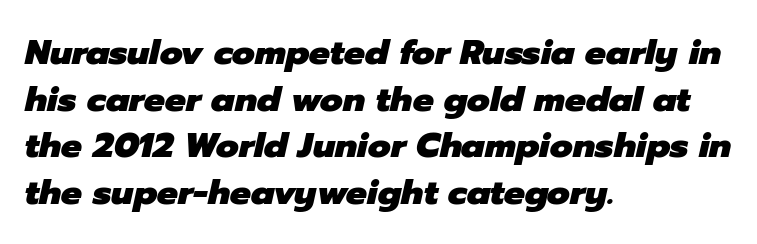
The image shows 35 px heavy type, italic (leaning right); set left-aligned, normal line spacing (1.33x), normal letter spacing, not underlined; low stroke contrast and a medium x-height.
